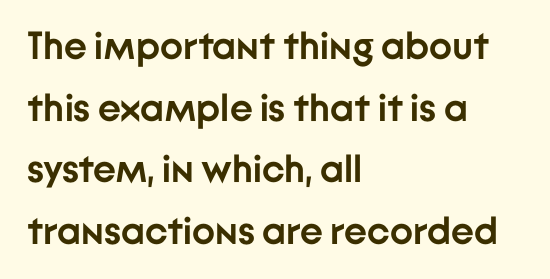
{"serif": "no", "italic": "no", "bold": "yes", "weight": "semibold", "width": "normal", "stroke_contrast": "low", "x_height": "medium", "monospaced": "no", "underline": "no", "align": "left", "line_spacing": "normal", "line_spacing_ratio": 1.58, "letter_spacing": "normal", "letter_spacing_em": 0.0, "glyph_px": 39}
